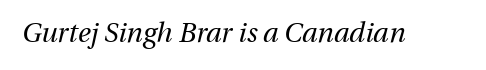
Q: Is the text bold? A: No.
Q: Is the text italic (slanted)? A: Yes, it leans right by about 13 degrees.
Q: Is the text underlined? A: No.
Q: Is the spacing between letters normal or unusually wide? A: Normal.
